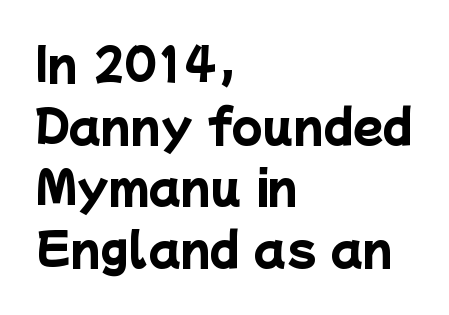
The image shows 44 px heavy sans-serif type; set left-aligned, normal line spacing (1.4x), normal letter spacing, not underlined; low stroke contrast and a medium x-height.
